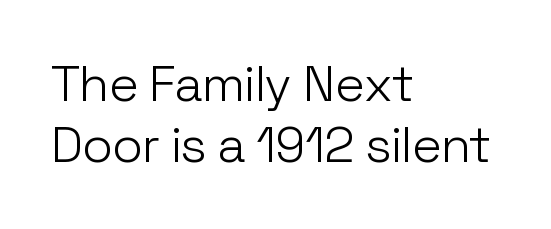
{"serif": "no", "italic": "no", "bold": "no", "weight": "light", "width": "normal", "stroke_contrast": "low", "x_height": "medium", "monospaced": "no", "underline": "no", "align": "left", "line_spacing_ratio": 1.23, "letter_spacing": "normal", "letter_spacing_em": 0.0, "glyph_px": 50}
